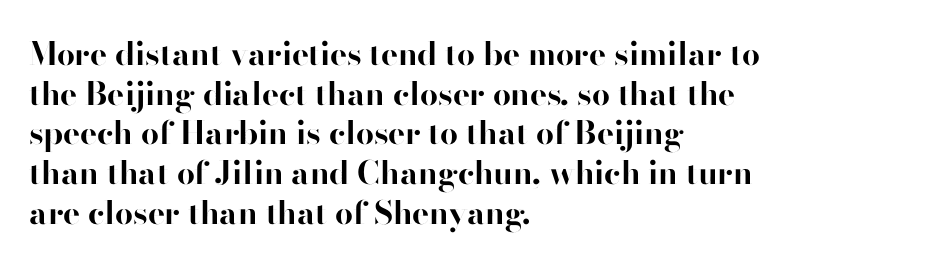
The image shows 32 px bold sans-serif type, upright; set left-aligned, line spacing 1.24x, normal letter spacing, not underlined; high stroke contrast and a small x-height.
